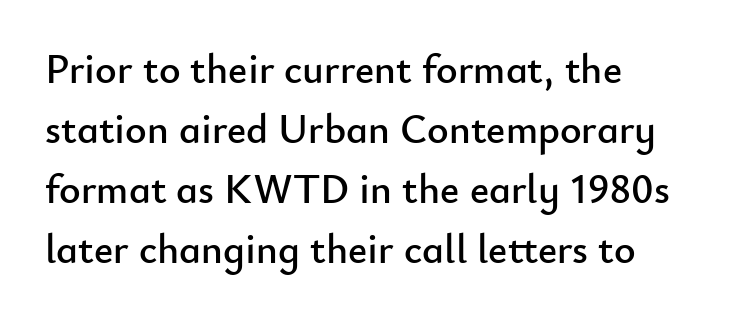
The image shows 41 px sans-serif type, upright; set left-aligned, normal line spacing (1.46x), normal letter spacing, not underlined; low stroke contrast and a small x-height.
